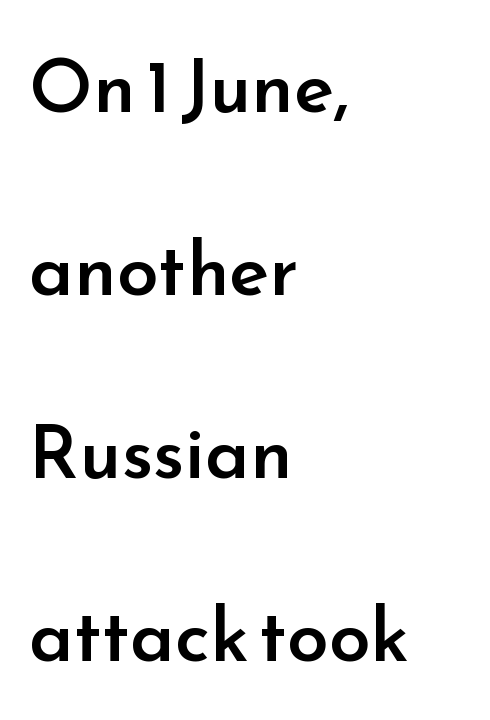
Typographic density is moderately raised because the face is semibold. The passage shown has conventional tracking throughout. Nope, no serifs anywhere on these letters. The string is rendered with underlining switched off.
